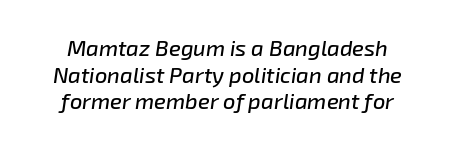
Q: Is the text italic (slanted)? A: Yes, it leans right by about 8 degrees.
Q: Is the text underlined? A: No.
Q: Is the spacing between letters normal or unusually wide? A: Normal.
